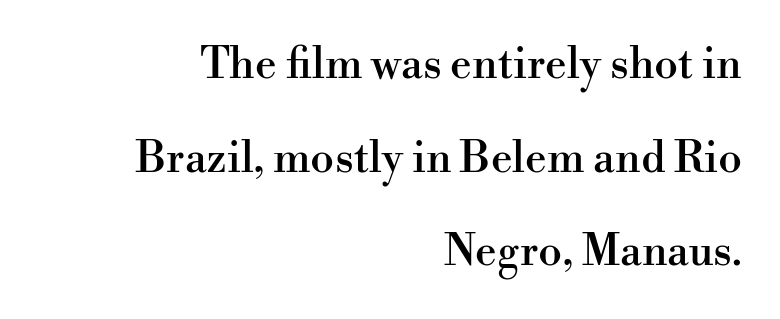
These lines keep a tight, regular rhythm from letter to letter. Rule under the text: the space is simply empty. Regarding serifs, this sample has them. This rendering uses right alignment, leaving the left contour irregular. Each letter keeps its own natural width here, so spacing adapts to shape. Upright lettering throughout.
